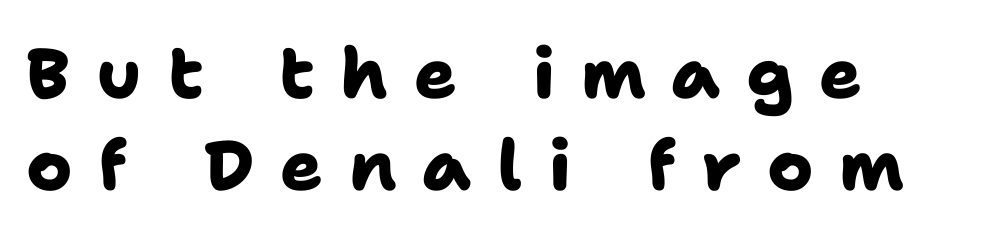
The image shows 70 px heavy sans-serif type; set left-aligned, normal line spacing (1.31x), unusually wide letter spacing (+0.37 em), not underlined; low stroke contrast and a medium x-height.
